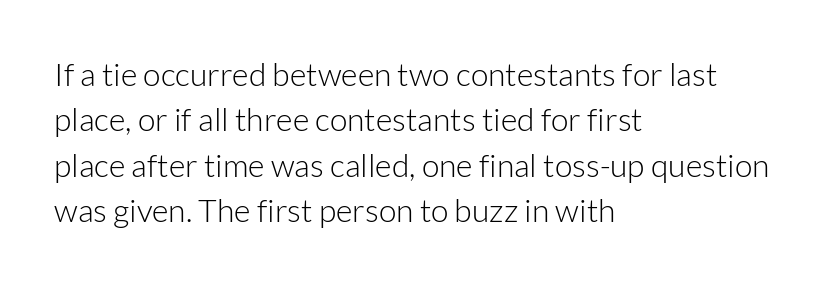
Q: Is the text bold? A: No.
Q: Is the text italic (slanted)? A: No, it is upright.
Q: Is the typeface a serif or a sans-serif typeface? A: Sans-serif.
Q: Is the text underlined? A: No.
Q: How is the paragraph aligned? A: Left-aligned.
Q: Is the spacing between letters normal or unusually wide? A: Normal.
Q: Is the spacing between lines tight, normal or loose? A: Normal.
Q: Width (condensed, normal, or wide)? A: Normal.
Q: Stroke contrast? A: Low.
Q: x-height? A: Medium.
Q: Monospaced? A: No.
